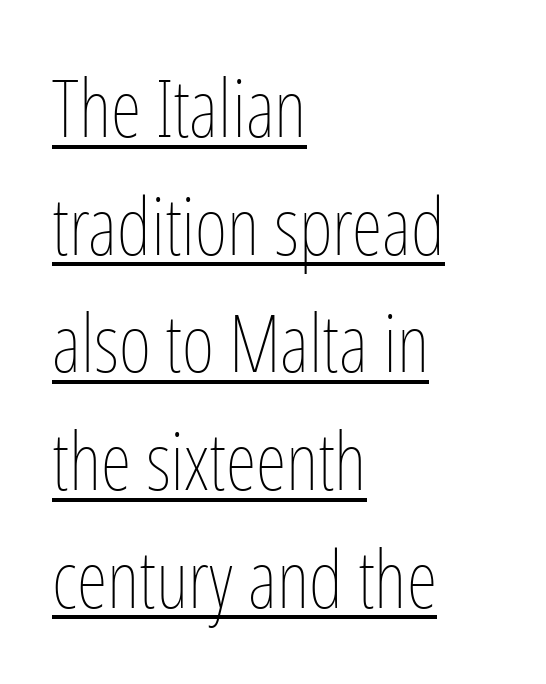
Q: Is the text bold? A: No.
Q: Is the text italic (slanted)? A: No, it is upright.
Q: Is the text underlined? A: Yes.
Q: How is the paragraph aligned? A: Left-aligned.
Q: Is the spacing between letters normal or unusually wide? A: Normal.
Q: Is the spacing between lines tight, normal or loose? A: Normal.
Q: Width (condensed, normal, or wide)? A: Condensed.
Q: Stroke contrast? A: Low.
Q: x-height? A: Medium.
Q: Monospaced? A: No.
